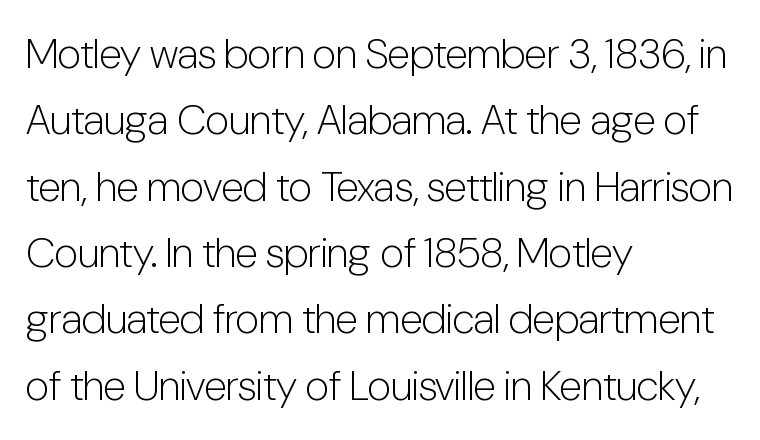
Q: Is the text bold? A: No.
Q: Is the text italic (slanted)? A: No, it is upright.
Q: Is the typeface a serif or a sans-serif typeface? A: Sans-serif.
Q: Is the text underlined? A: No.
Q: How is the paragraph aligned? A: Left-aligned.
Q: Is the spacing between letters normal or unusually wide? A: Normal.
Q: Is the spacing between lines tight, normal or loose? A: Normal.
Q: Width (condensed, normal, or wide)? A: Condensed.
Q: Stroke contrast? A: Low.
Q: x-height? A: Medium.
Q: Monospaced? A: No.
